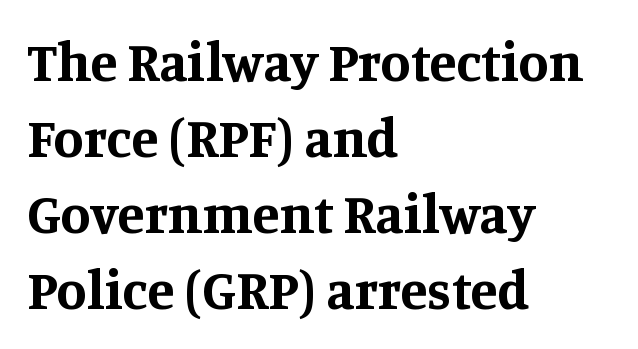
{"serif": "yes", "italic": "no", "bold": "yes", "weight": "bold", "width": "normal", "stroke_contrast": "medium", "x_height": "large", "monospaced": "no", "underline": "no", "align": "left", "line_spacing": "normal", "line_spacing_ratio": 1.38, "letter_spacing": "normal", "letter_spacing_em": 0.0, "glyph_px": 55}
